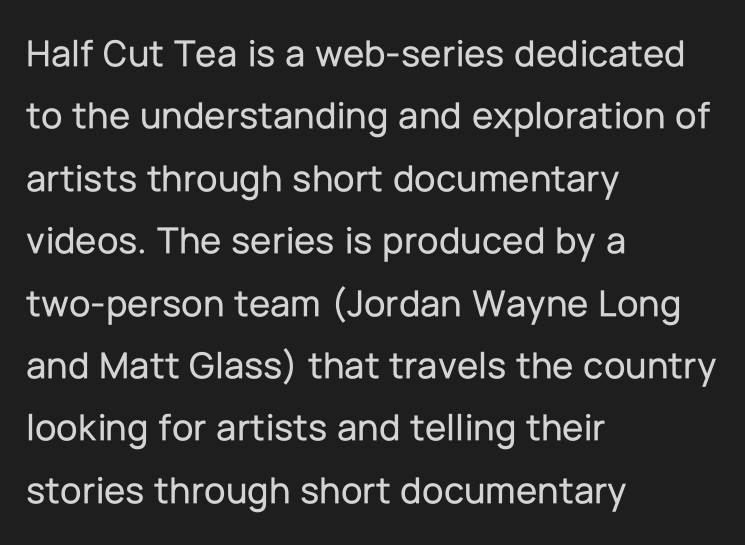
Q: Is the text italic (slanted)? A: No, it is upright.
Q: Is the typeface a serif or a sans-serif typeface? A: Sans-serif.
Q: Is the text underlined? A: No.
Q: How is the paragraph aligned? A: Left-aligned.
Q: Is the spacing between letters normal or unusually wide? A: Normal.
Q: Is the spacing between lines tight, normal or loose? A: Normal.
Q: Width (condensed, normal, or wide)? A: Normal.
Q: Stroke contrast? A: Low.
Q: x-height? A: Medium.
Q: Monospaced? A: No.
